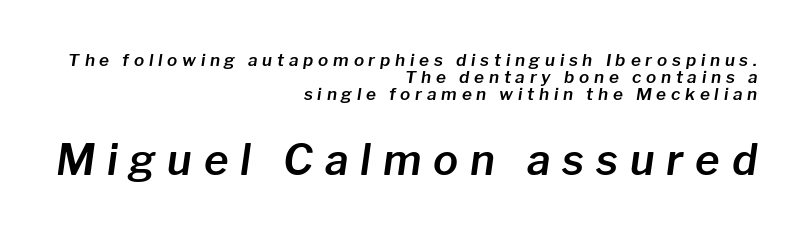
The image shows 42 px text type, italic (leaning right); set right-aligned, tight line spacing (1.0x), unusually wide letter spacing (+0.28 em), not underlined; the second (bottom) block is 2.47x larger; low stroke contrast and a medium x-height.
